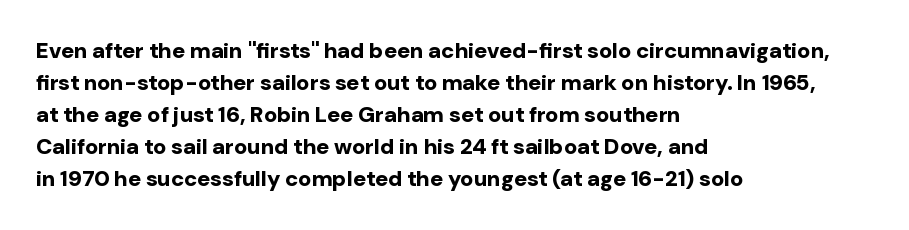
These lines were composed using upright roman letters. Bare-footed words on every line. The vertical gap from one line to the next is medium. Leftover space on each line is placed entirely after the last word. The line texture is even and compact thanks to regular tracking.
